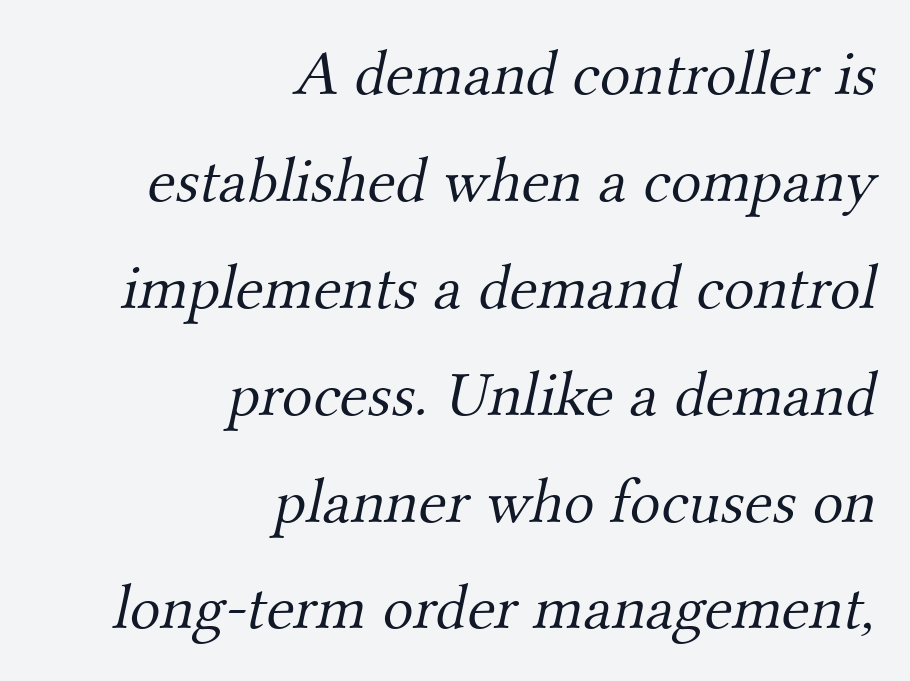
The image shows 64 px light serif type; set right-aligned, normal line spacing (1.67x), normal letter spacing, not underlined; medium stroke contrast and a small x-height.
